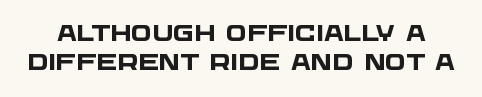
{"bold": "yes", "underline": "no", "line_spacing": "normal", "line_spacing_ratio": 1.34, "letter_spacing": "normal", "letter_spacing_em": 0.0, "glyph_px": 22}
